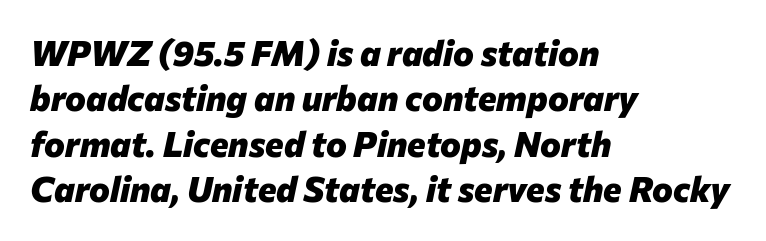
{"italic": "yes", "lean": "right", "slant_degrees": 12, "bold": "yes", "weight": "heavy", "width": "normal", "stroke_contrast": "low", "x_height": "medium", "monospaced": "no", "underline": "no", "align": "left", "line_spacing": "normal", "line_spacing_ratio": 1.3, "letter_spacing": "normal", "letter_spacing_em": 0.0, "glyph_px": 35}
